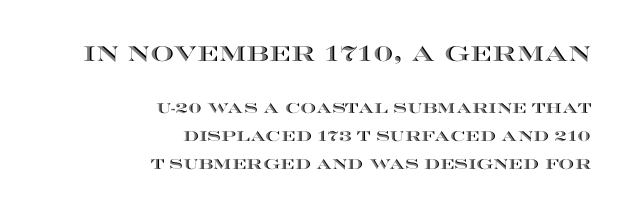
{"italic": "no", "underline": "no", "align": "right", "line_spacing": "loose", "line_spacing_ratio": 2.01, "letter_spacing": "normal", "letter_spacing_em": 0.0, "larger_block": "first", "size_ratio": 1.5, "glyph_px": 21}
